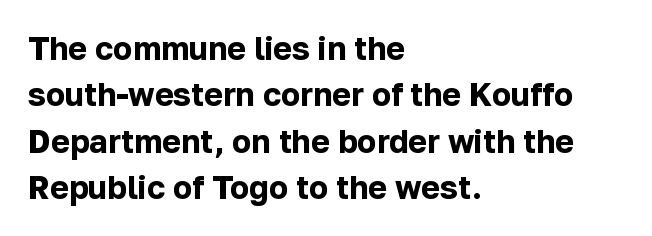
Q: Is the text bold? A: Yes.
Q: Is the text italic (slanted)? A: No, it is upright.
Q: Is the typeface a serif or a sans-serif typeface? A: Sans-serif.
Q: Is the text underlined? A: No.
Q: How is the paragraph aligned? A: Left-aligned.
Q: Is the spacing between letters normal or unusually wide? A: Normal.
Q: Is the spacing between lines tight, normal or loose? A: Normal.
Q: Width (condensed, normal, or wide)? A: Normal.
Q: Stroke contrast? A: Low.
Q: x-height? A: Medium.
Q: Monospaced? A: No.
